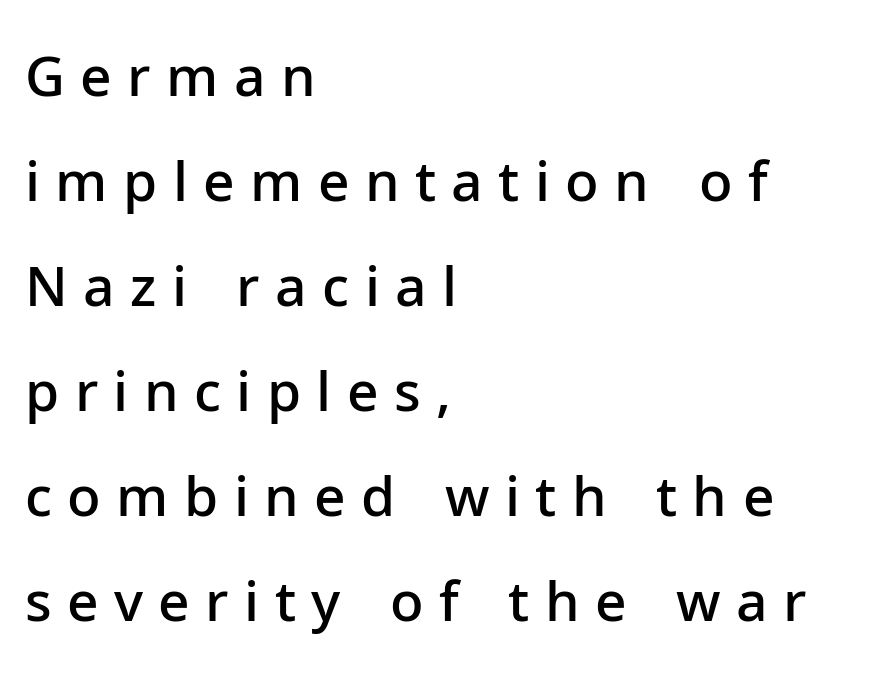
The image shows 55 px semibold sans-serif type, upright; set left-aligned, loose line spacing (1.91x), unusually wide letter spacing (+0.28 em), not underlined; low stroke contrast and a medium x-height.
